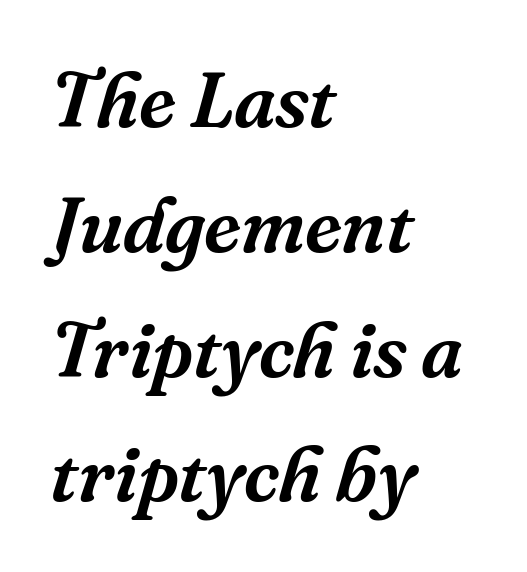
The line texture is even and compact thanks to regular tracking. The rendering applies a slant to the glyphs. Just letters on the line, the space beneath them empty. This sample has the flowing, uneven cadence of proportional lettering.
